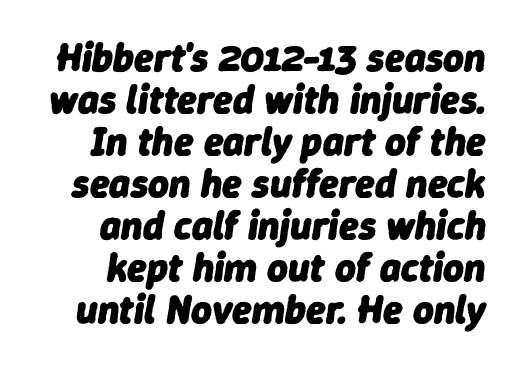
You could not count columns in this text — the font is proportionally spaced. Set as a true bold cut, around the 700 mark. Tall strokes in this sample are angled rather than plumb. Does the leading feel generous? Not at all — it's pinched. Type without underlining. Letter spacing: default.
